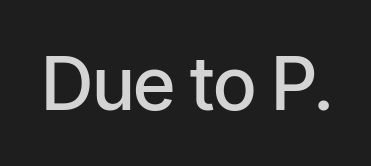
{"serif": "no", "italic": "no", "bold": "semi", "weight": "semibold", "width": "condensed", "stroke_contrast": "low", "x_height": "medium", "monospaced": "no", "underline": "no", "letter_spacing": "normal", "letter_spacing_em": 0.0, "glyph_px": 74}
